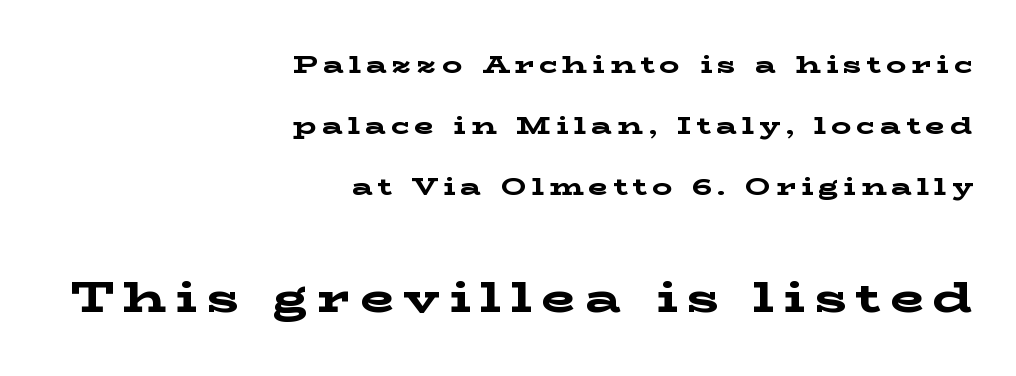
This layout puts the modest block above and the oversized block below. The specimen reads as upright at a glance. Does the type have serifs? Yes, each stem ends in a small foot. Typeset ragged left — the right edge is the straight one.
